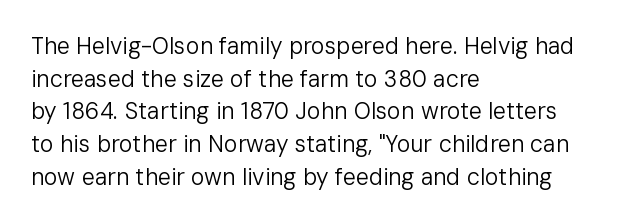
{"italic": "no", "bold": "no", "underline": "no", "align": "left", "line_spacing": "normal", "line_spacing_ratio": 1.42, "letter_spacing": "normal", "letter_spacing_em": 0.0, "glyph_px": 23}
